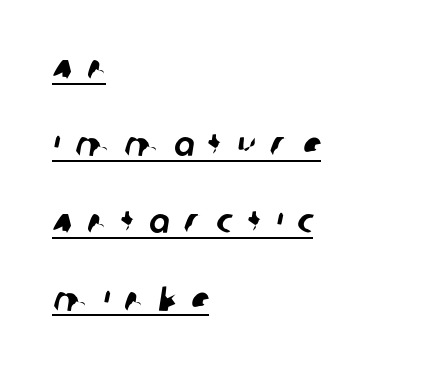
These lines stack with their left ends in a neat column. Display-style spreading of the glyphs; the letterfit is very open. Looks like regular typesetting: each glyph gets only the width it needs. A typesetter would call this leading open, well beyond the default.
